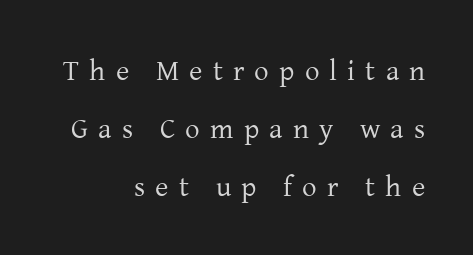
The designer went with a serif here, giving each stem small feet. The strip under each line holds only bare page. Compared with a typical body face, this is equally light or lighter still. The rendering uses natural spacing where letterforms have individual widths.
